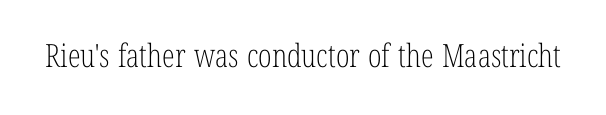
The image shows 32 px light, condensed serif type, upright; set normal letter spacing, not underlined; low stroke contrast and a medium x-height.
